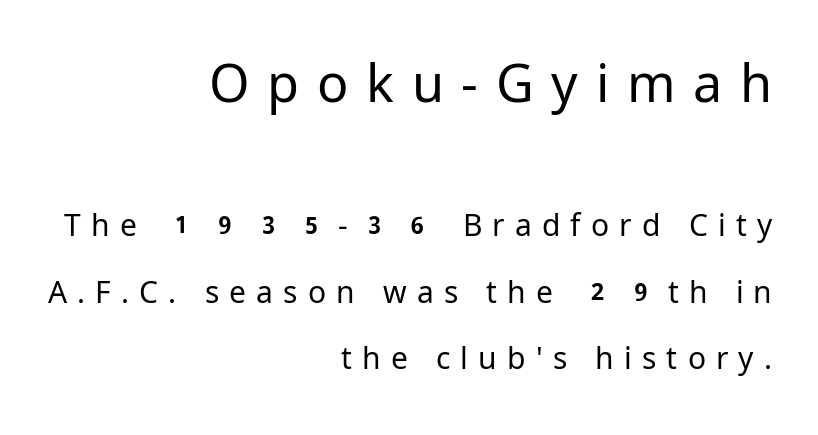
{"serif": "no", "italic": "no", "bold": "no", "weight": "regular", "width": "normal", "stroke_contrast": "low", "x_height": "medium", "monospaced": "no", "underline": "no", "align": "right", "line_spacing": "loose", "line_spacing_ratio": 2.22, "letter_spacing": "wide", "letter_spacing_em": 0.34, "larger_block": "first", "size_ratio": 1.73, "glyph_px": 52}
